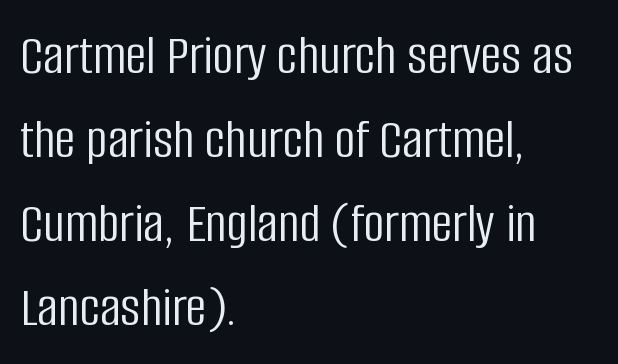
Q: Is the text bold? A: No.
Q: Is the text italic (slanted)? A: No, it is upright.
Q: Is the typeface a serif or a sans-serif typeface? A: Sans-serif.
Q: Is the text underlined? A: No.
Q: How is the paragraph aligned? A: Left-aligned.
Q: Is the spacing between letters normal or unusually wide? A: Normal.
Q: Is the spacing between lines tight, normal or loose? A: Normal.
Q: Width (condensed, normal, or wide)? A: Condensed.
Q: Stroke contrast? A: Low.
Q: x-height? A: Large.
Q: Monospaced? A: No.
